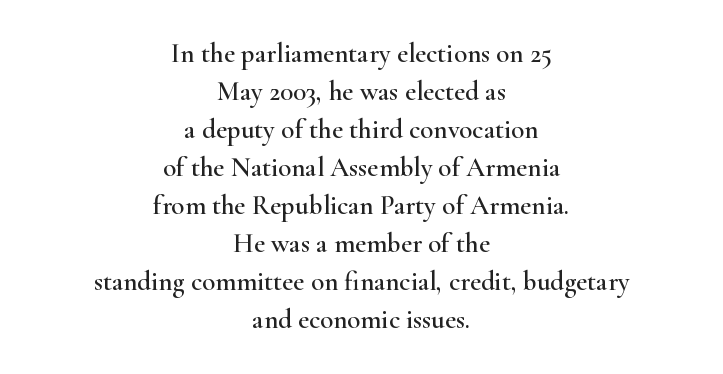
The image shows 27 px text type, upright; set centered, normal line spacing (1.41x), normal letter spacing, not underlined.
